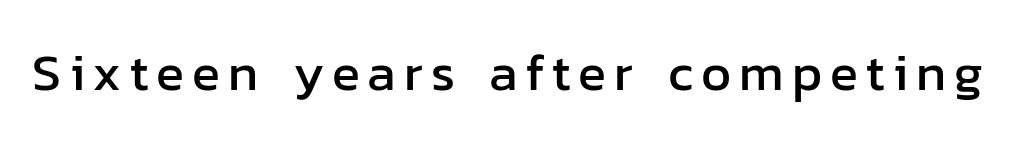
{"serif": "no", "italic": "no", "width": "normal", "stroke_contrast": "low", "x_height": "medium", "monospaced": "no", "underline": "no", "glyph_px": 52}
